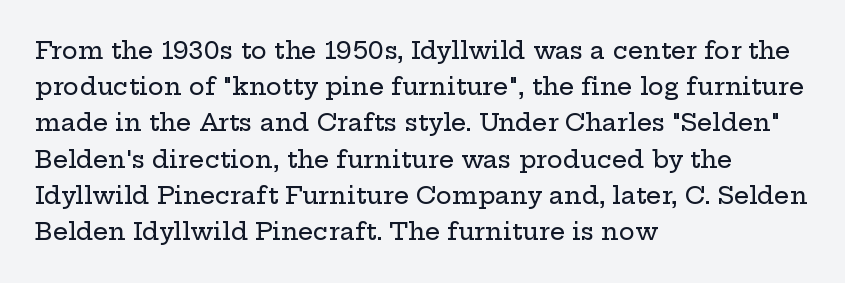
The image shows 24 px text type, upright; set left-aligned, normal line spacing (1.51x), normal letter spacing, not underlined.
